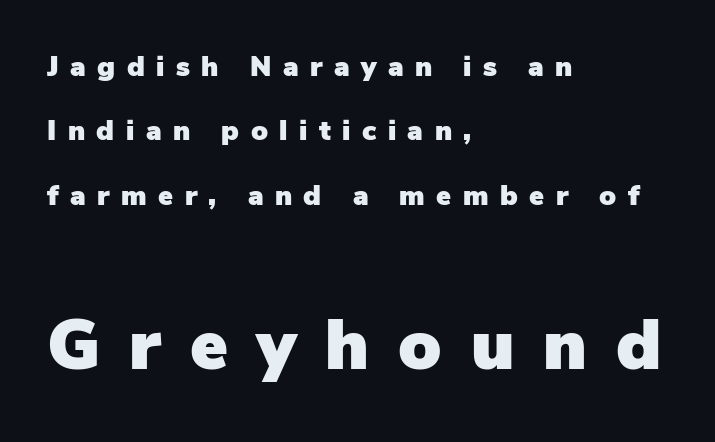
Notice how the stems are strictly vertical — no italics here. No word sits above an underline. Here the designer chose a conventional face with non-uniform glyph widths. Loosely led — the rows are spread out.
